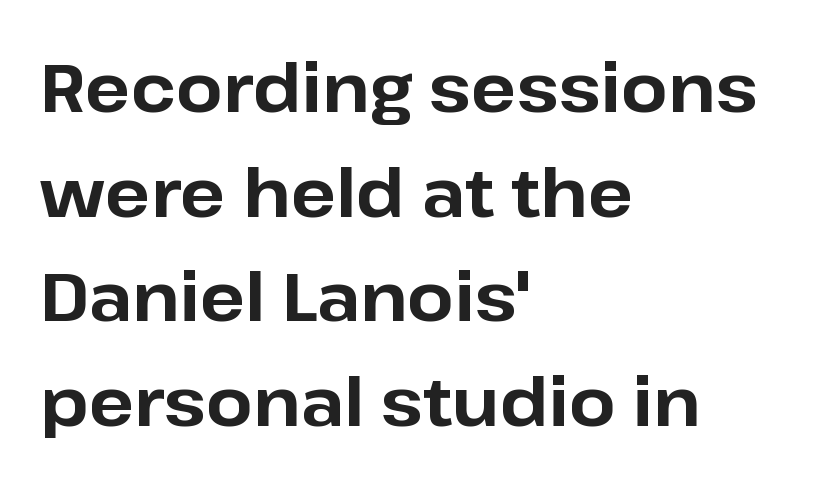
The image shows 67 px bold sans-serif type, upright; set left-aligned, normal line spacing (1.56x), normal letter spacing, not underlined; low stroke contrast and a medium x-height.
